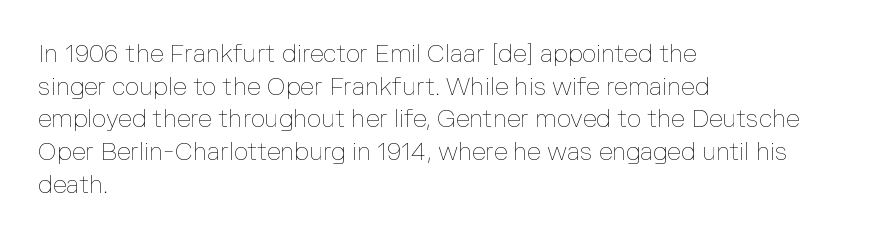
{"italic": "no", "bold": "no", "underline": "no", "align": "left", "line_spacing": "normal", "line_spacing_ratio": 1.31, "letter_spacing": "normal", "letter_spacing_em": 0.0, "glyph_px": 25}
